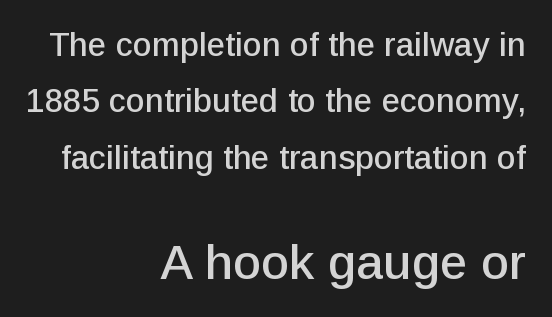
{"serif": "no", "italic": "no", "width": "normal", "stroke_contrast": "low", "x_height": "medium", "monospaced": "no", "underline": "no", "align": "right", "line_spacing_ratio": 1.71, "letter_spacing": "normal", "letter_spacing_em": 0.0, "larger_block": "second", "size_ratio": 1.48, "glyph_px": 49}
